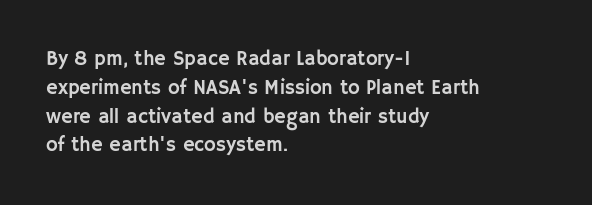
Default kerning and tracking; the words read as compact shapes. The type sits square on the baseline with zero lean. How would I describe the line gaps? Plain and ordinary. The zone under the glyphs is completely vacant. The lines are quadded left.
